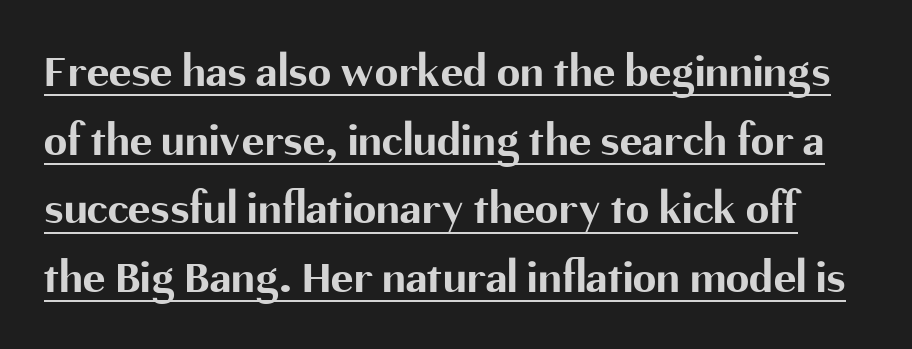
{"serif": "no", "italic": "no", "bold": "yes", "weight": "bold", "width": "normal", "stroke_contrast": "medium", "x_height": "medium", "monospaced": "no", "underline": "yes", "line_spacing": "normal", "line_spacing_ratio": 1.46, "letter_spacing": "normal", "letter_spacing_em": 0.0, "glyph_px": 47}
